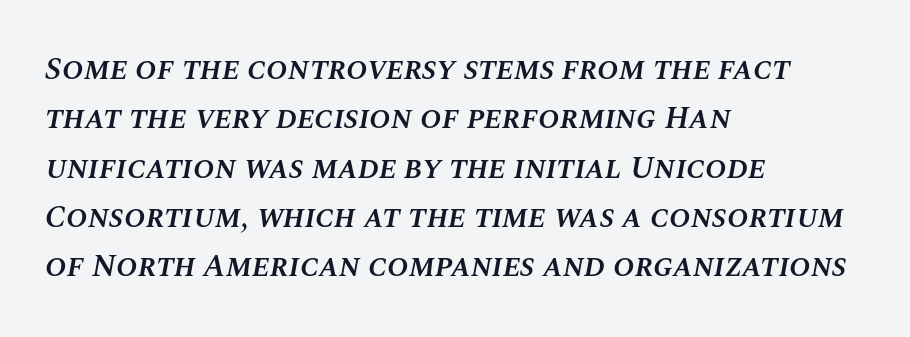
Q: Is the text bold? A: Semi-bold.
Q: Is the text italic (slanted)? A: Yes, it leans right by about 10 degrees.
Q: Is the text underlined? A: No.
Q: How is the paragraph aligned? A: Left-aligned.
Q: Is the spacing between letters normal or unusually wide? A: Normal.
Q: Is the spacing between lines tight, normal or loose? A: Normal.
Q: Width (condensed, normal, or wide)? A: Normal.
Q: Stroke contrast? A: Medium.
Q: x-height? A: Large.
Q: Monospaced? A: No.
